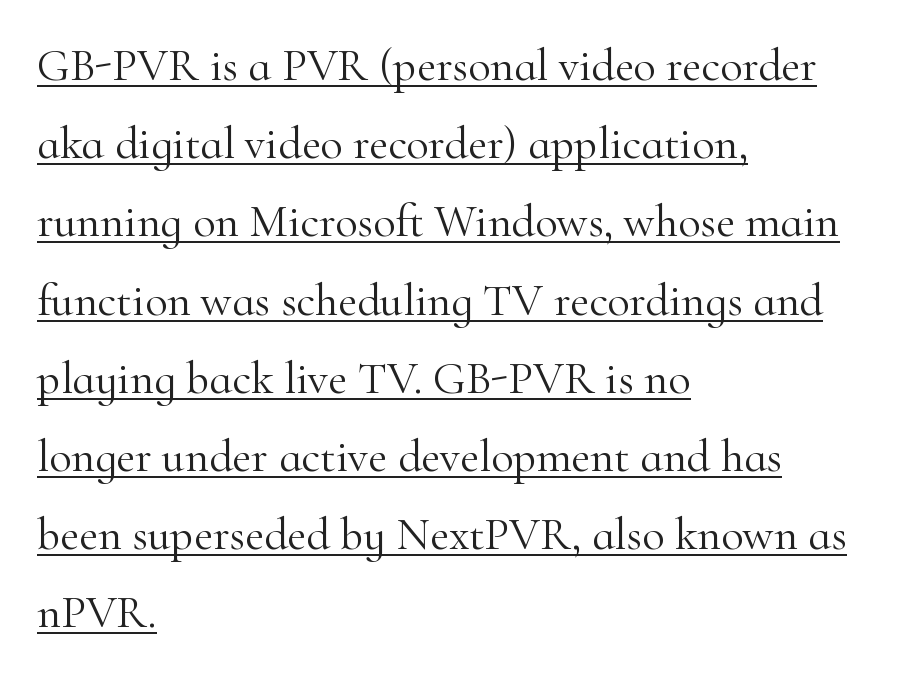
{"serif": "yes", "italic": "no", "bold": "no", "weight": "light", "width": "normal", "stroke_contrast": "high", "x_height": "small", "monospaced": "no", "underline": "yes", "align": "left", "line_spacing": "normal", "line_spacing_ratio": 1.7, "letter_spacing": "normal", "letter_spacing_em": 0.0, "glyph_px": 46}
